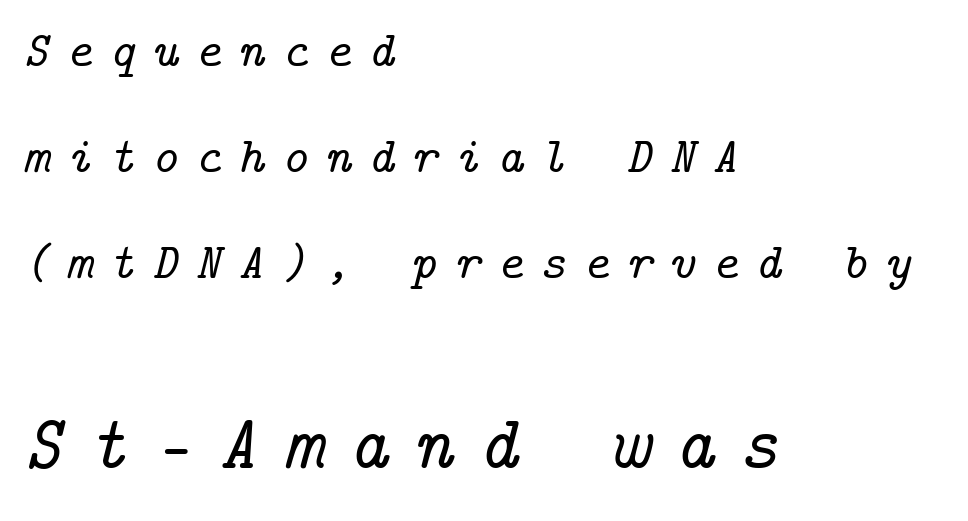
Q: Is the text italic (slanted)? A: Yes, it leans right by about 14 degrees.
Q: Is the typeface a serif or a sans-serif typeface? A: Serif.
Q: Is the text underlined? A: No.
Q: How is the paragraph aligned? A: Left-aligned.
Q: Is the spacing between letters normal or unusually wide? A: Unusually wide.
Q: Is the spacing between lines tight, normal or loose? A: Loose.
Q: Which block of text is set in a larger size, the first (top) or the second (bottom)? A: The second (bottom) one.
Q: Width (condensed, normal, or wide)? A: Normal.
Q: Stroke contrast? A: Low.
Q: x-height? A: Medium.
